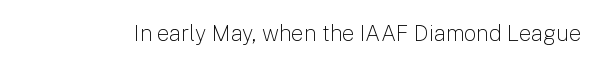
{"italic": "no", "bold": "no", "underline": "no", "letter_spacing": "normal", "letter_spacing_em": 0.0, "glyph_px": 22}
